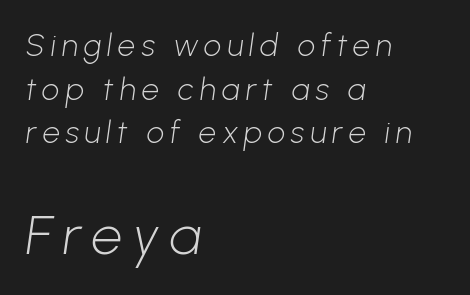
Q: Is the text bold? A: No.
Q: Is the typeface a serif or a sans-serif typeface? A: Sans-serif.
Q: Is the text underlined? A: No.
Q: How is the paragraph aligned? A: Left-aligned.
Q: Is the spacing between lines tight, normal or loose? A: Normal.
Q: Which block of text is set in a larger size, the first (top) or the second (bottom)? A: The second (bottom) one.
Q: Width (condensed, normal, or wide)? A: Normal.
Q: Stroke contrast? A: Low.
Q: x-height? A: Medium.
Q: Monospaced? A: No.
